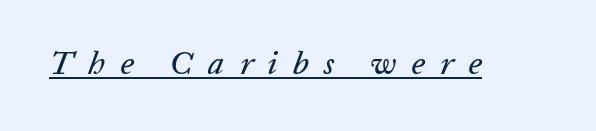
{"italic": "yes", "lean": "right", "slant_degrees": 20, "width": "normal", "stroke_contrast": "low", "x_height": "medium", "monospaced": "no", "underline": "yes", "letter_spacing": "wide", "letter_spacing_em": 0.48, "glyph_px": 32}
